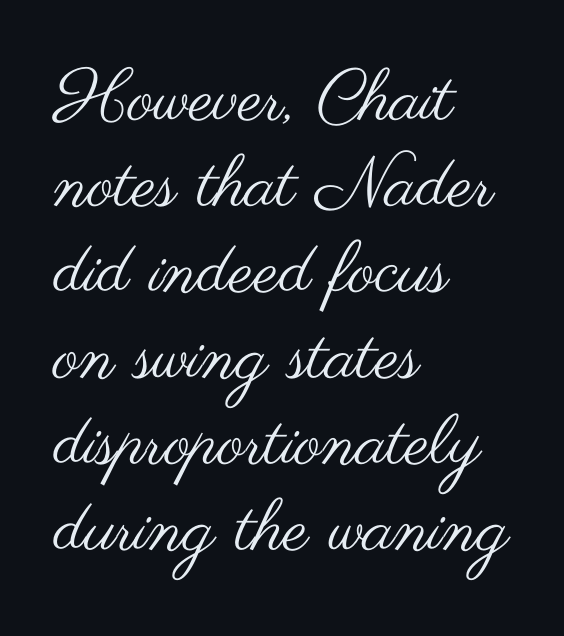
The image shows 70 px regular-weight, wide sans-serif type; set left-aligned, line spacing 1.23x, normal letter spacing, not underlined; medium stroke contrast and a small x-height.
